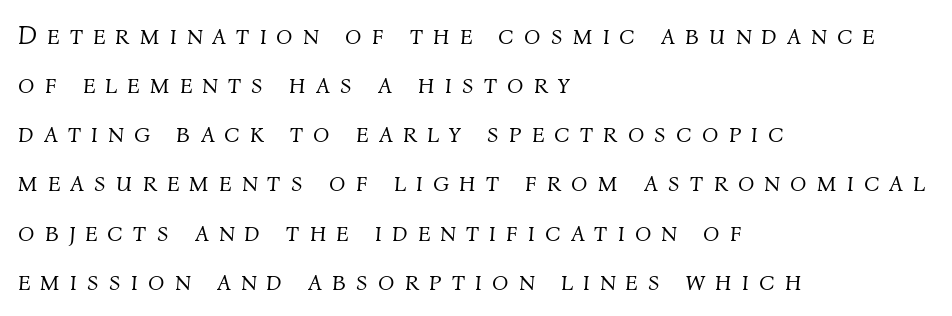
{"italic": "yes", "lean": "right", "slant_degrees": 4, "bold": "no", "underline": "no", "align": "left", "line_spacing_ratio": 1.82, "letter_spacing": "wide", "letter_spacing_em": 0.37, "glyph_px": 27}
